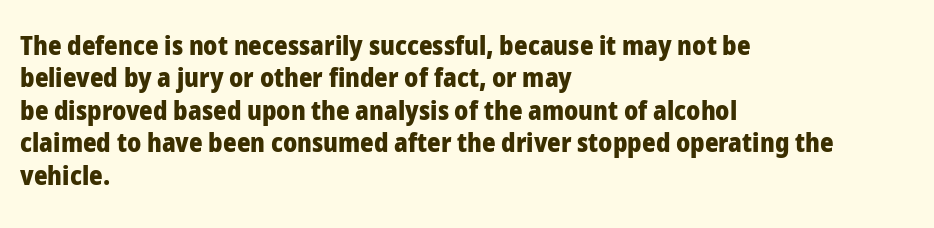
Interline gaps are of average width in this sample. Words float on clear page, feet unadorned. Weight check: bold — yes, fully. These lines were composed using upright roman letters.
